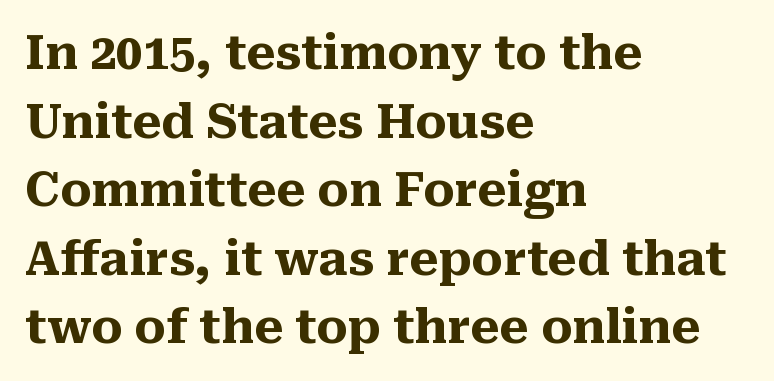
There is no visible air inserted between adjacent glyphs. Type without underlining. A typesetter would label this face a serif. Rendered with straight, roman letterforms. Regular leading. The rendering anchors every line to the left-hand side.
